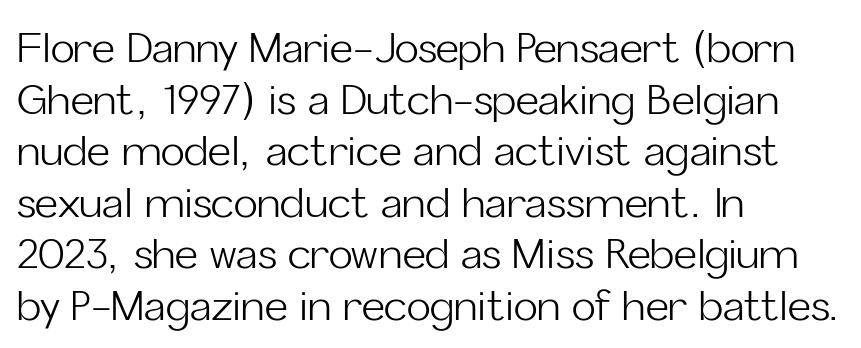
Q: Is the text bold? A: No.
Q: Is the text italic (slanted)? A: No, it is upright.
Q: Is the typeface a serif or a sans-serif typeface? A: Sans-serif.
Q: Is the text underlined? A: No.
Q: How is the paragraph aligned? A: Left-aligned.
Q: Is the spacing between letters normal or unusually wide? A: Normal.
Q: Is the spacing between lines tight, normal or loose? A: Normal.
Q: Width (condensed, normal, or wide)? A: Normal.
Q: Stroke contrast? A: Low.
Q: x-height? A: Medium.
Q: Monospaced? A: No.
